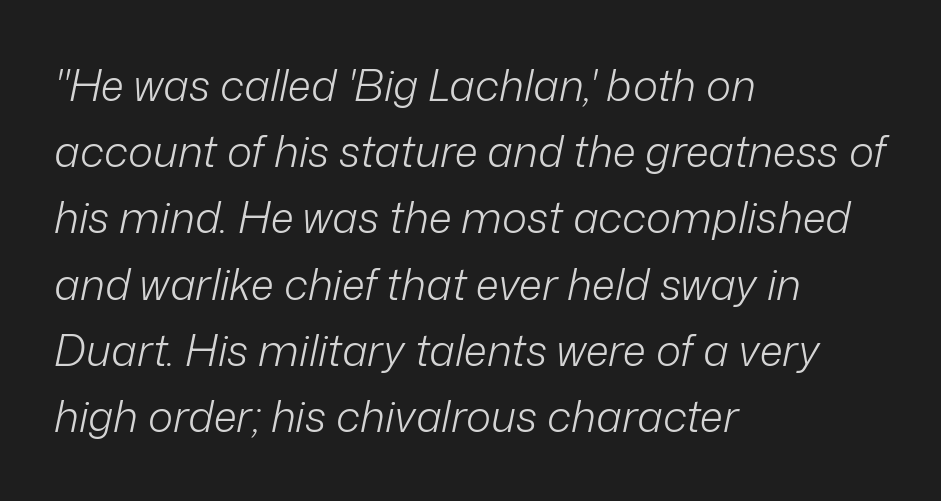
Q: Is the text bold? A: No.
Q: Is the text italic (slanted)? A: Yes, it leans right by about 12 degrees.
Q: Is the text underlined? A: No.
Q: How is the paragraph aligned? A: Left-aligned.
Q: Is the spacing between letters normal or unusually wide? A: Normal.
Q: Is the spacing between lines tight, normal or loose? A: Normal.
Q: Width (condensed, normal, or wide)? A: Normal.
Q: Stroke contrast? A: Low.
Q: x-height? A: Medium.
Q: Monospaced? A: No.
